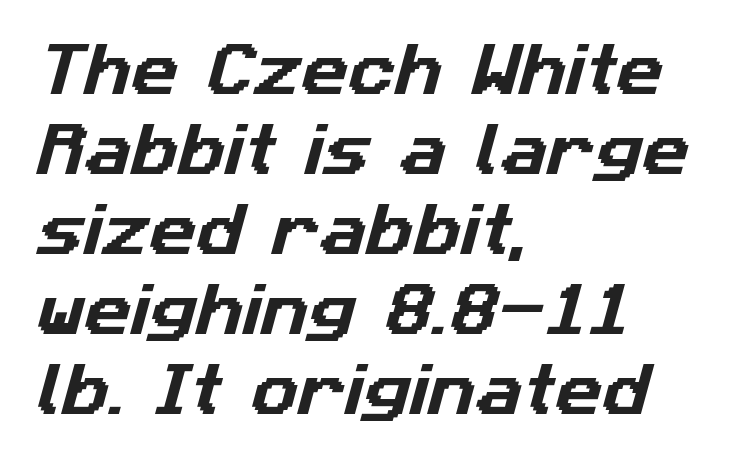
{"serif": "no", "width": "normal", "stroke_contrast": "low", "x_height": "medium", "monospaced": "no", "underline": "no", "align": "left", "line_spacing": "normal", "line_spacing_ratio": 1.38, "letter_spacing": "normal", "letter_spacing_em": 0.0, "glyph_px": 58}
